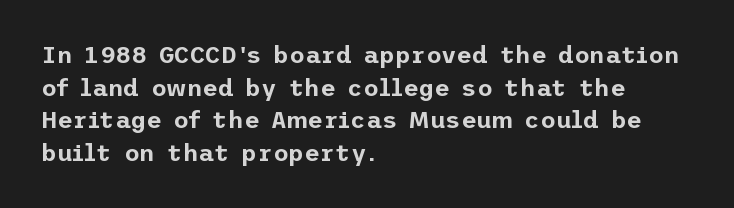
The image shows 24 px text type, upright; set left-aligned, normal line spacing (1.36x), normal letter spacing, not underlined.
